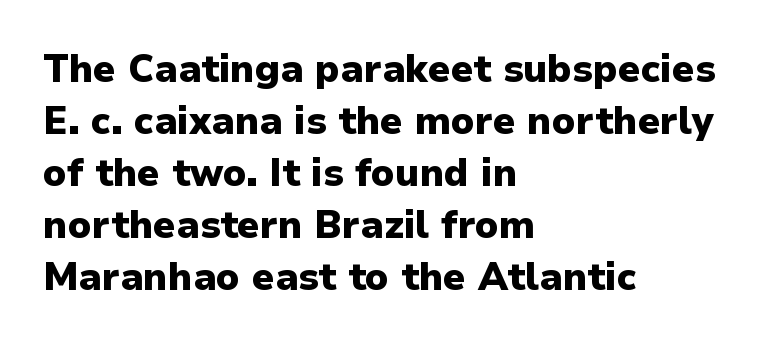
Q: Is the text bold? A: Yes.
Q: Is the text italic (slanted)? A: No, it is upright.
Q: Is the typeface a serif or a sans-serif typeface? A: Sans-serif.
Q: Is the text underlined? A: No.
Q: How is the paragraph aligned? A: Left-aligned.
Q: Is the spacing between letters normal or unusually wide? A: Normal.
Q: Is the spacing between lines tight, normal or loose? A: Normal.
Q: Width (condensed, normal, or wide)? A: Normal.
Q: Stroke contrast? A: Low.
Q: x-height? A: Medium.
Q: Monospaced? A: No.
